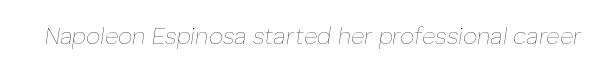
The image shows 23 px text type, italic (leaning right); set normal letter spacing, not underlined.
